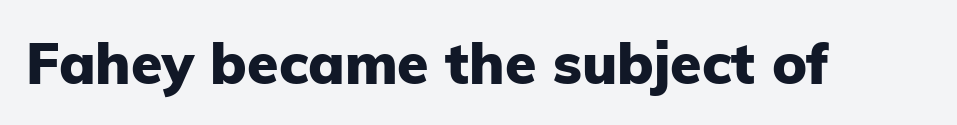
The image shows 57 px heavy sans-serif type, upright; set normal letter spacing, not underlined; low stroke contrast and a medium x-height.
